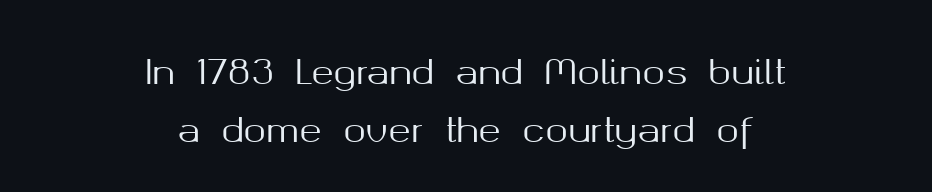
Does the leading feel generous? No, just average. The paragraph has two soft edges and a firm central axis. What stands out about the letter spacing? Nothing — it is the standard amount. The characters display no serif detailing; their extremities are plain. Unlike italic type, these characters show no tilt at all. Decoration check: the copy has no underline.
